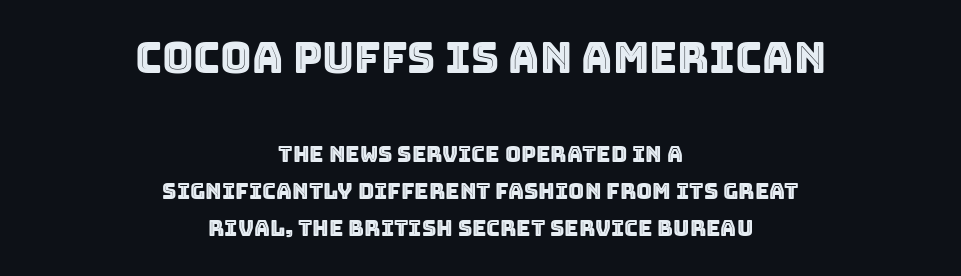
The image shows 43 px text type, upright; set centered, normal line spacing (1.68x), normal letter spacing, not underlined; the first (top) block is 1.95x larger; a large x-height.
